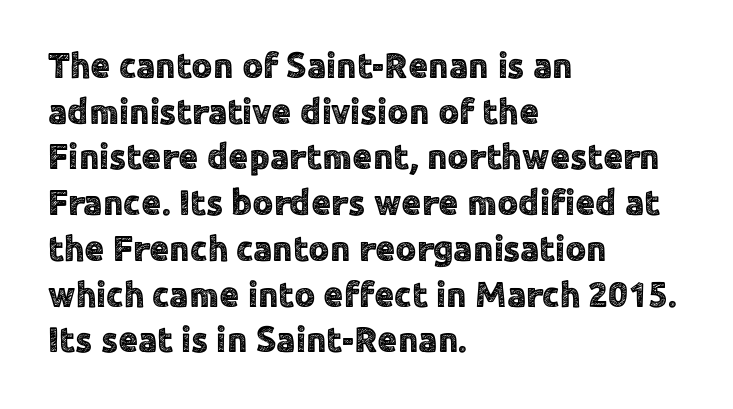
{"serif": "no", "italic": "no", "width": "normal", "x_height": "medium", "monospaced": "no", "underline": "no", "align": "left", "line_spacing": "normal", "line_spacing_ratio": 1.27, "letter_spacing": "normal", "letter_spacing_em": 0.0, "glyph_px": 36}
